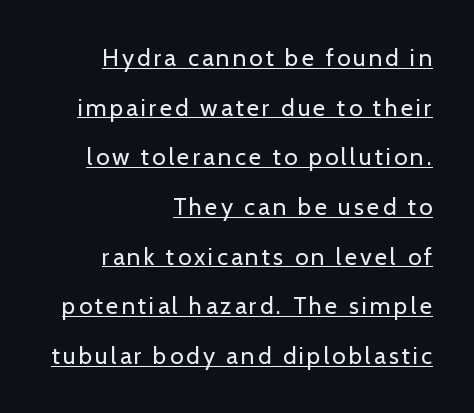
The image shows 24 px text type, upright; set right-aligned, loose line spacing (2.07x), underlined.
